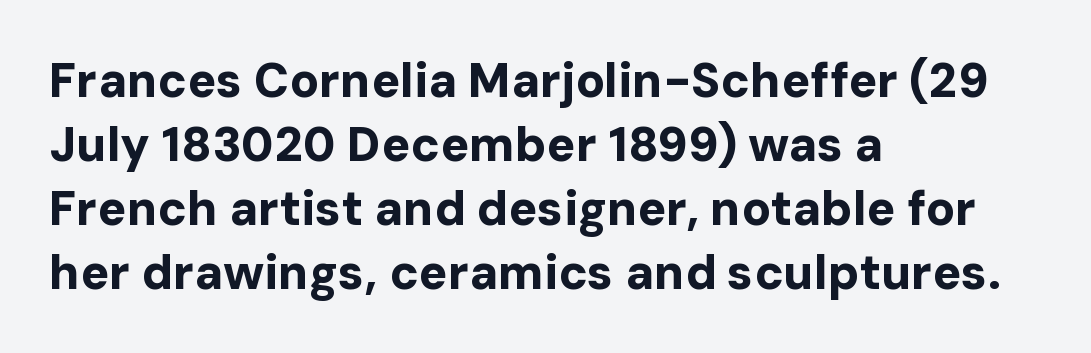
Q: Is the text bold? A: Yes.
Q: Is the text italic (slanted)? A: No, it is upright.
Q: Is the typeface a serif or a sans-serif typeface? A: Sans-serif.
Q: Is the text underlined? A: No.
Q: How is the paragraph aligned? A: Left-aligned.
Q: Is the spacing between letters normal or unusually wide? A: Normal.
Q: Is the spacing between lines tight, normal or loose? A: Normal.
Q: Width (condensed, normal, or wide)? A: Normal.
Q: Stroke contrast? A: Low.
Q: x-height? A: Medium.
Q: Monospaced? A: No.
